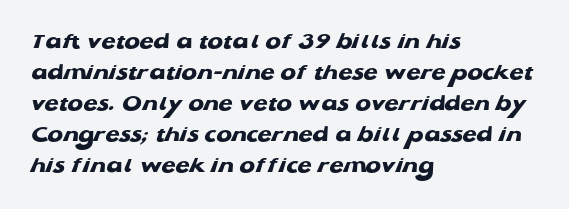
Caption: bold face, heavy strokes. The horizontal fit of the characters is conventional and even. The rows are spaced the way most documents space them. The lines are quadded left.
